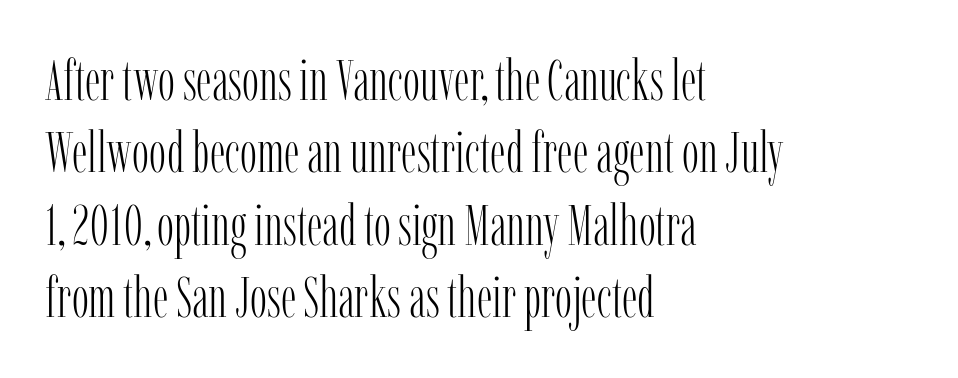
The face used here is rendered with its standard letterfit. Quick note: underline off. The lettering holds an erect, upright posture throughout. In CSS terms this would be text-align: left. Weight: not bold — regular or lighter. The rendering uses a moderate line-height, typical for paragraphs.
